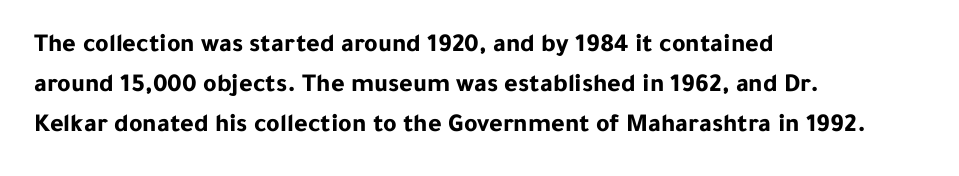
The image shows 26 px bold type, upright; set left-aligned, normal line spacing (1.54x), normal letter spacing, not underlined.
